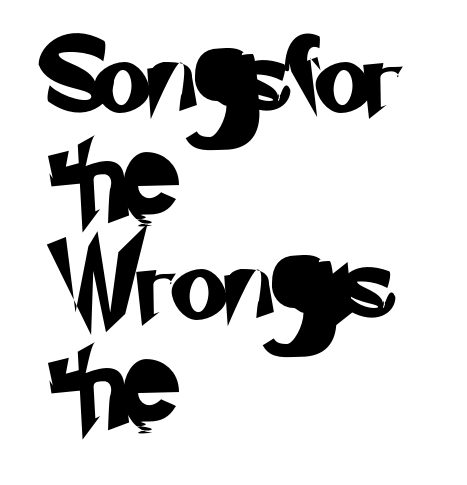
{"serif": "no", "width": "normal", "stroke_contrast": "low", "x_height": "small", "monospaced": "no", "underline": "no", "align": "left", "line_spacing": "normal", "line_spacing_ratio": 1.42, "letter_spacing": "normal", "letter_spacing_em": 0.0, "glyph_px": 73}
